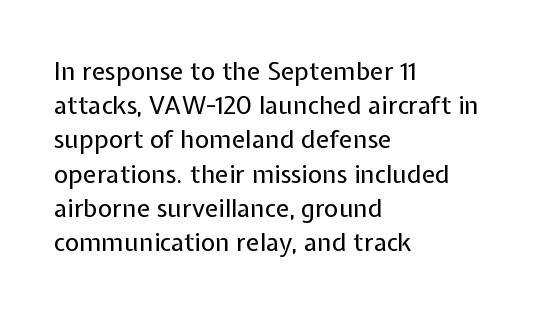
Q: Is the text bold? A: No.
Q: Is the text italic (slanted)? A: No, it is upright.
Q: Is the text underlined? A: No.
Q: How is the paragraph aligned? A: Left-aligned.
Q: Is the spacing between letters normal or unusually wide? A: Normal.
Q: Is the spacing between lines tight, normal or loose? A: Normal.
